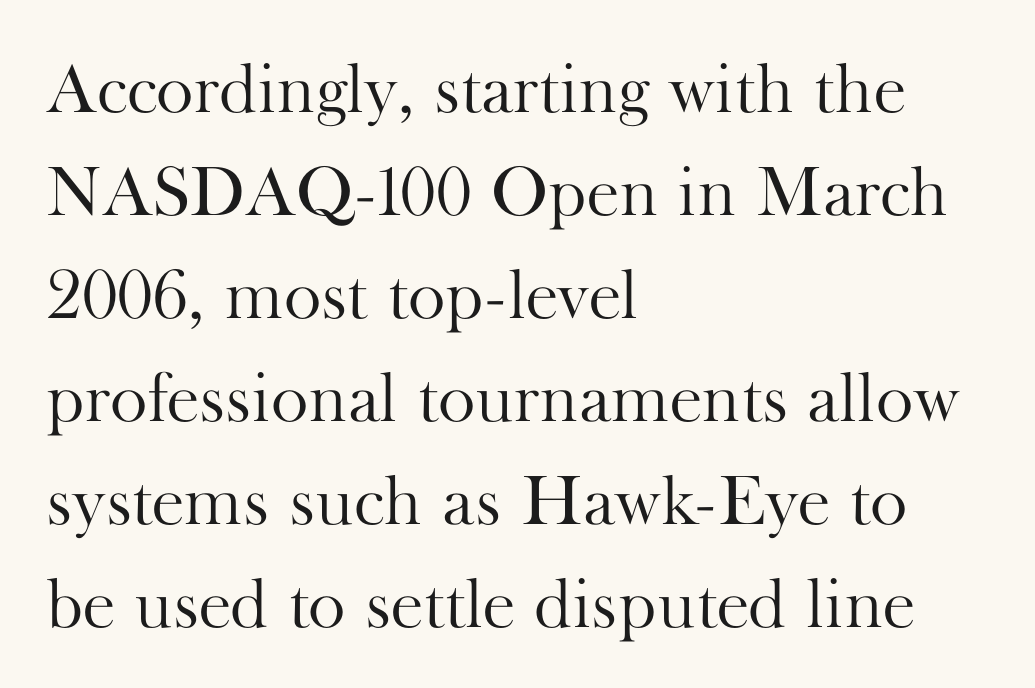
Q: Is the text bold? A: No.
Q: Is the text italic (slanted)? A: No, it is upright.
Q: Is the typeface a serif or a sans-serif typeface? A: Serif.
Q: Is the text underlined? A: No.
Q: How is the paragraph aligned? A: Left-aligned.
Q: Is the spacing between letters normal or unusually wide? A: Normal.
Q: Is the spacing between lines tight, normal or loose? A: Normal.
Q: Width (condensed, normal, or wide)? A: Normal.
Q: Stroke contrast? A: High.
Q: x-height? A: Small.
Q: Monospaced? A: No.
